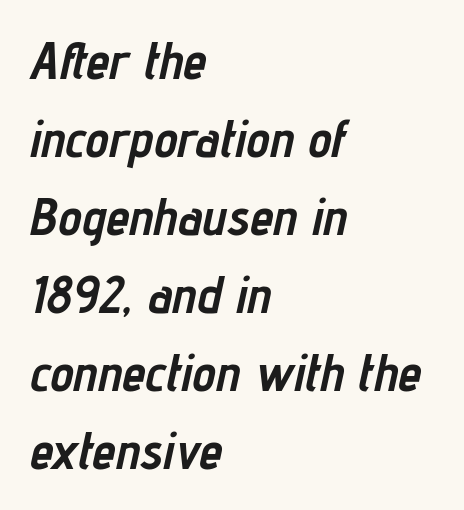
Q: Is the text bold? A: Yes.
Q: Is the text italic (slanted)? A: Yes, it leans right by about 12 degrees.
Q: Is the text underlined? A: No.
Q: How is the paragraph aligned? A: Left-aligned.
Q: Is the spacing between letters normal or unusually wide? A: Normal.
Q: Is the spacing between lines tight, normal or loose? A: Normal.
Q: Width (condensed, normal, or wide)? A: Condensed.
Q: Stroke contrast? A: Low.
Q: x-height? A: Medium.
Q: Monospaced? A: No.
